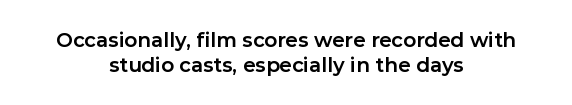
{"italic": "no", "bold": "yes", "underline": "no", "align": "center", "line_spacing": "normal", "line_spacing_ratio": 1.25, "letter_spacing": "normal", "letter_spacing_em": 0.0, "glyph_px": 20}
